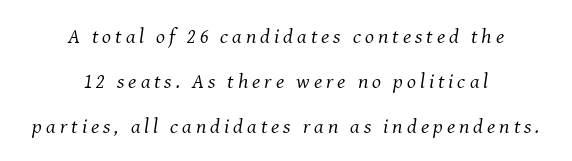
The image shows 21 px text type, italic (leaning right); set centered, loose line spacing (2.15x), not underlined.
